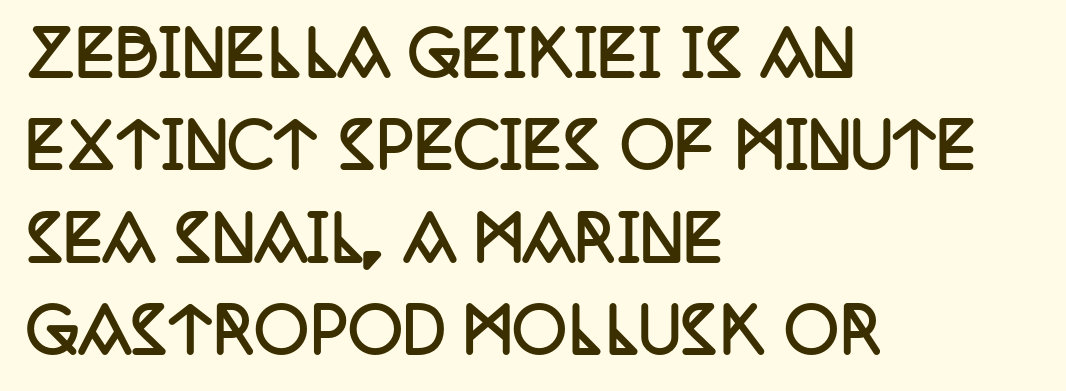
In CSS terms this would be text-align: left. As a designer I'd log this as weight 700, bold. Each new line begins a customary step beneath the previous one. The characters display serif detailing at their extremities. Character widths vary here, with narrow letters taking less room than wide ones.
